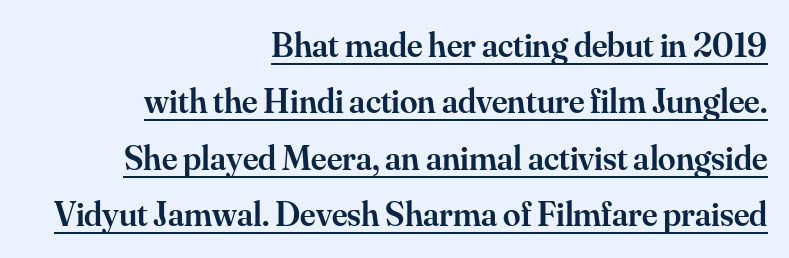
A serif font was chosen for this passage. Rendered with straight, roman letterforms. Students, observe the line beneath the letters — that is underlining. Compared with typical body copy, the letter spacing here is the same.
